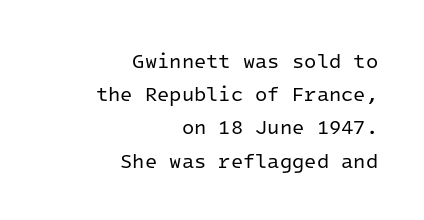
The image shows 20 px text type, upright; set right-aligned, normal line spacing (1.66x), normal letter spacing, not underlined.
